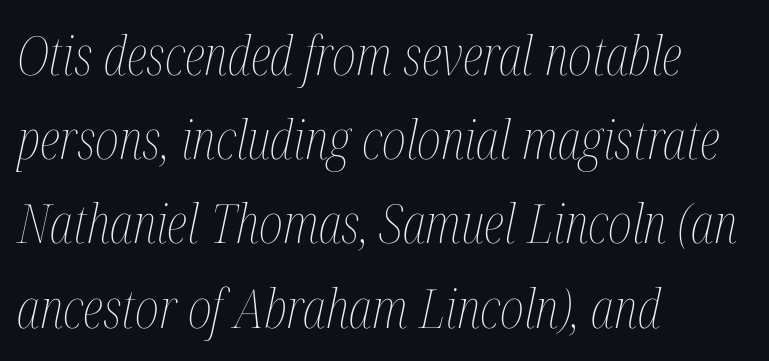
Vertical spacing — default. Quick note: underline off. If you drew a ruler down the left edge, every line would touch it. No extra ink here — the face is not bold. Slant detected: the letters are inclined. Inter-character spacing is left at the font's built-in metrics.
